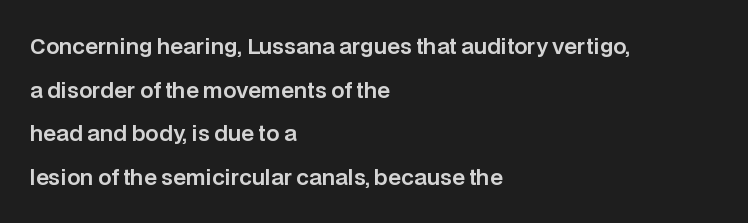
{"italic": "no", "underline": "no", "align": "left", "line_spacing": "loose", "line_spacing_ratio": 2.08, "letter_spacing": "normal", "letter_spacing_em": 0.0, "glyph_px": 21}
